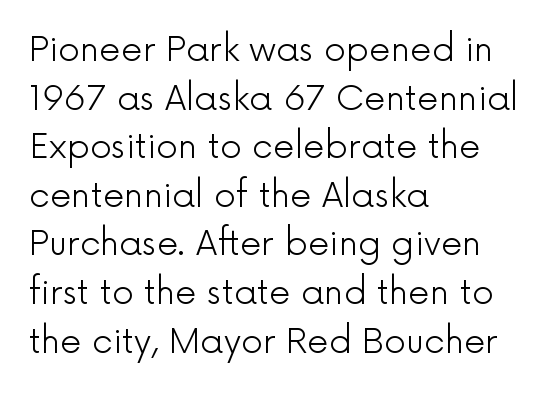
{"serif": "no", "italic": "no", "bold": "no", "weight": "light", "width": "normal", "x_height": "medium", "monospaced": "no", "underline": "no", "align": "left", "line_spacing": "normal", "line_spacing_ratio": 1.43, "letter_spacing": "normal", "letter_spacing_em": 0.0, "glyph_px": 34}
